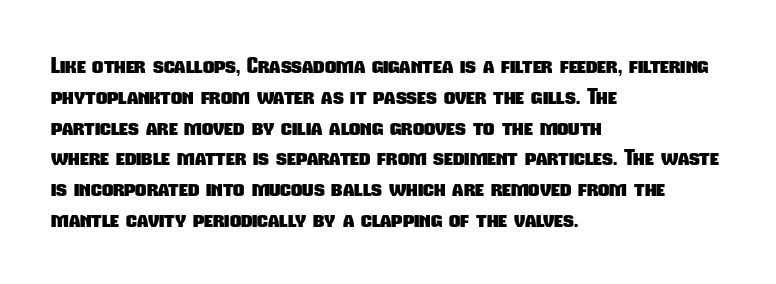
Typesetter's note: full bold, strokes at maximum text heaviness. Line spacing here is normal. Horizontally, the lines are justified to the leading edge only. The type is set solid horizontally, with unmodified tracking.
